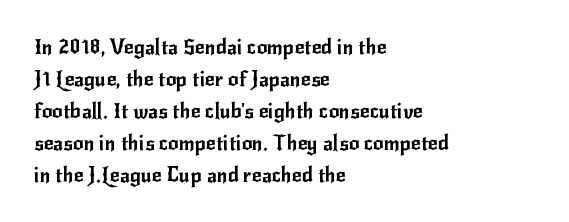
{"italic": "no", "underline": "no", "align": "left", "line_spacing": "normal", "line_spacing_ratio": 1.52, "letter_spacing": "normal", "letter_spacing_em": 0.0, "glyph_px": 21}
